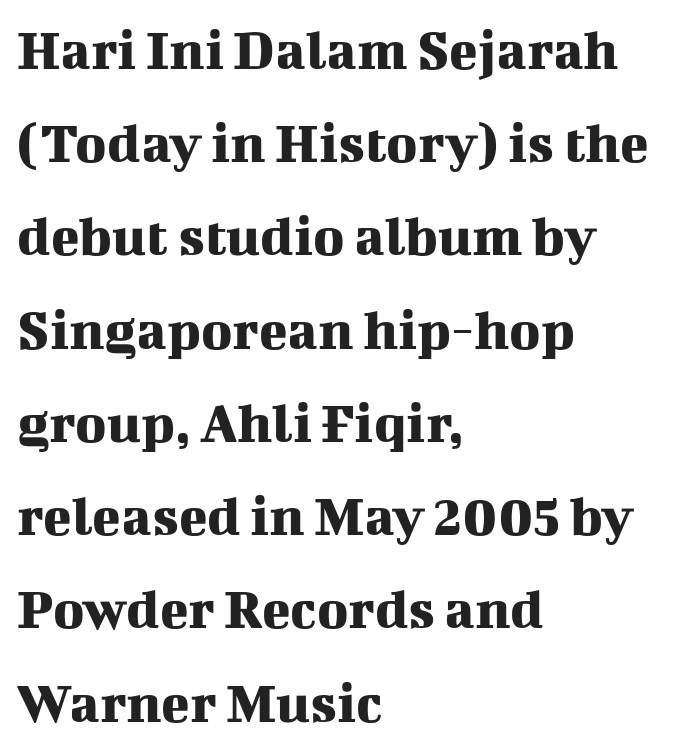
The image shows 59 px serif type, upright; set left-aligned, normal line spacing (1.58x), normal letter spacing, not underlined; medium stroke contrast and a medium x-height.
